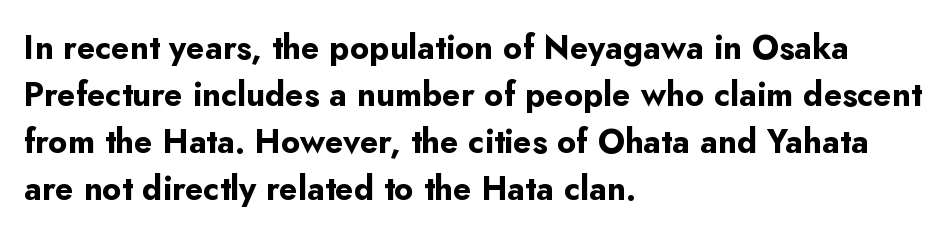
Every character sits straight up, as roman type does. Any mark beneath the type? The region is blank. Teacher's note: observe the even left margin — that is flush-left alignment. This is sans-serif lettering, the kind often seen on screens and signage. The rendering uses a moderate line-height, typical for paragraphs.
